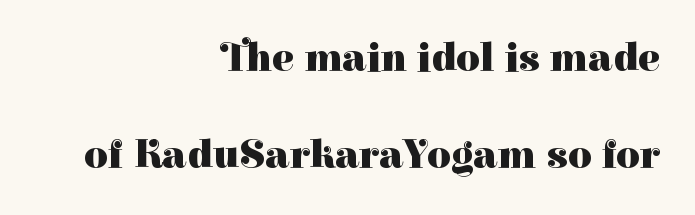
You could not count columns in this text — the font is proportionally spaced. The block of text is sparse from top to bottom, with ample space between rows. Caption: standard tracking, unaltered. One-word summary of the alignment: right. This is roman type, the default non-slanted kind.
